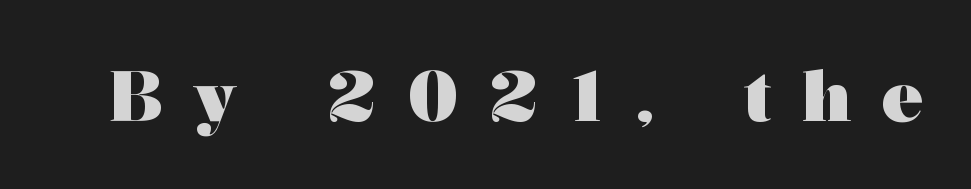
Letters rest on an invisible, unmarked baseline. Character widths vary here, with narrow letters taking less room than wide ones. It's the straight-up-and-down kind of type. How heavy is the stroke? Heavy — this is a bold. The typeface chosen for these lines features serifs.
